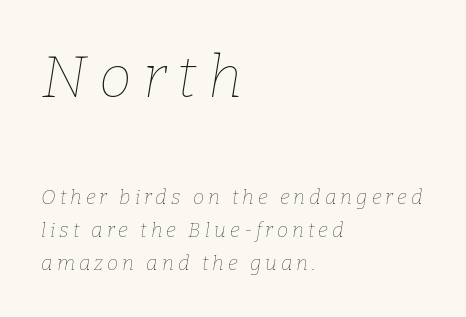
The image shows 59 px thin type, italic (leaning right); set left-aligned, normal line spacing (1.64x), unusually wide letter spacing (+0.2 em), not underlined; the first (top) block is 2.95x larger; low stroke contrast and a medium x-height.
